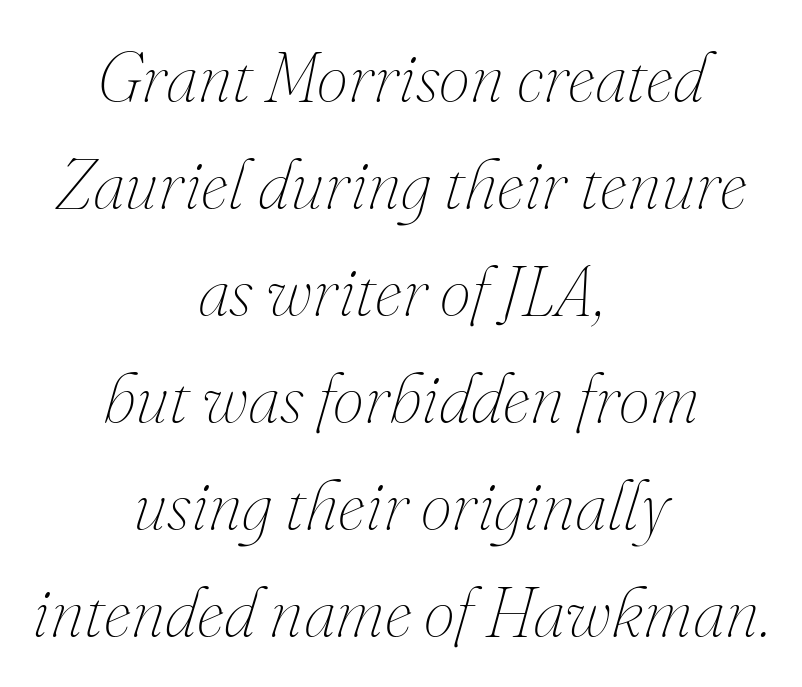
Q: Is the text bold? A: No.
Q: Is the text italic (slanted)? A: Yes, it leans right by about 16 degrees.
Q: Is the text underlined? A: No.
Q: How is the paragraph aligned? A: Centered.
Q: Is the spacing between letters normal or unusually wide? A: Normal.
Q: Is the spacing between lines tight, normal or loose? A: Normal.
Q: Width (condensed, normal, or wide)? A: Normal.
Q: Stroke contrast? A: Medium.
Q: x-height? A: Small.
Q: Monospaced? A: No.
